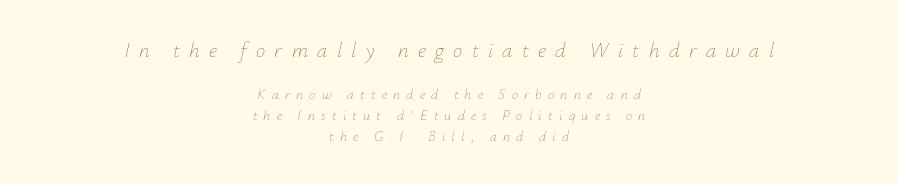
Q: Is the text bold? A: No.
Q: Is the text italic (slanted)? A: Yes, it leans right by about 12 degrees.
Q: Is the text underlined? A: No.
Q: How is the paragraph aligned? A: Centered.
Q: Is the spacing between letters normal or unusually wide? A: Unusually wide.
Q: Is the spacing between lines tight, normal or loose? A: Normal.
Q: Which block of text is set in a larger size, the first (top) or the second (bottom)? A: The first (top) one.
